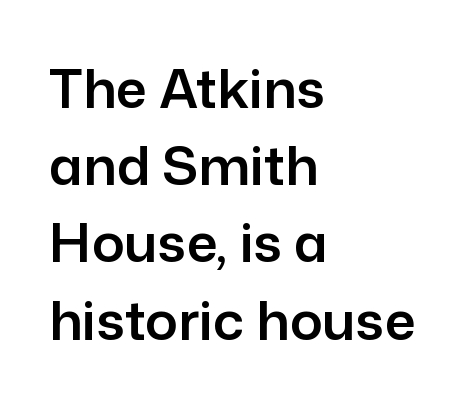
{"serif": "no", "italic": "no", "width": "normal", "stroke_contrast": "low", "x_height": "medium", "monospaced": "no", "underline": "no", "align": "left", "line_spacing": "normal", "line_spacing_ratio": 1.43, "letter_spacing": "normal", "letter_spacing_em": 0.0, "glyph_px": 54}
